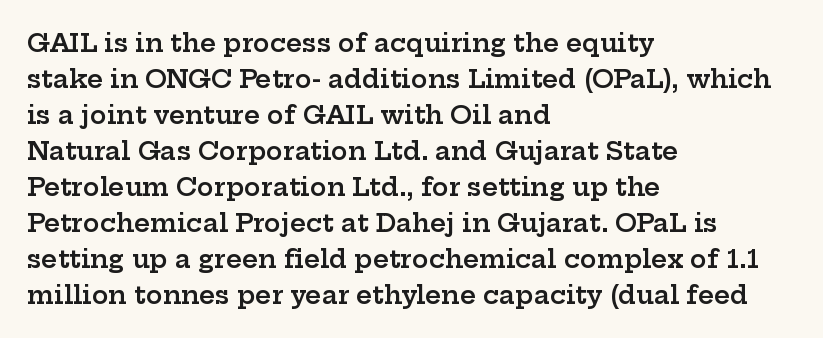
Q: Is the text bold? A: Semi-bold.
Q: Is the text italic (slanted)? A: No, it is upright.
Q: Is the text underlined? A: No.
Q: How is the paragraph aligned? A: Left-aligned.
Q: Is the spacing between letters normal or unusually wide? A: Normal.
Q: Is the spacing between lines tight, normal or loose? A: Normal.
